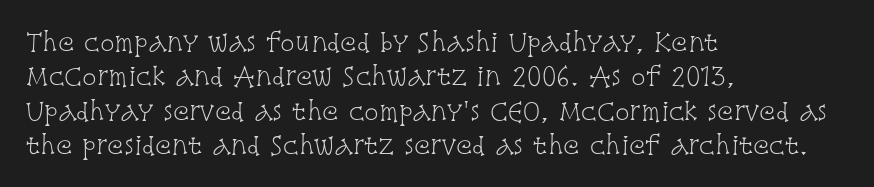
Vertical stems look standard width or narrower in stroke. Default kerning and tracking; the words read as compact shapes. These lines are set flush left with a ragged right edge. The baseline area is clear.
